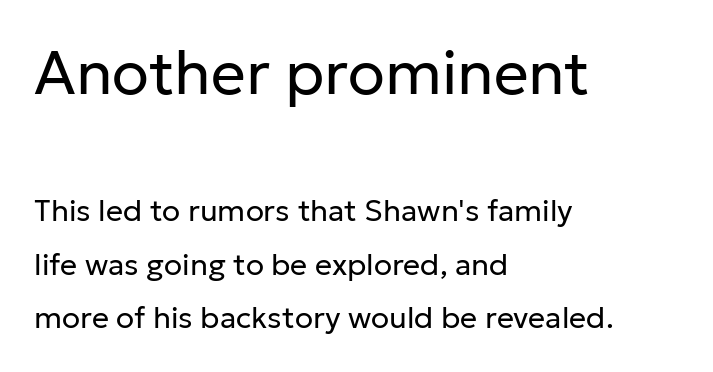
Q: Is the text bold? A: No.
Q: Is the text italic (slanted)? A: No, it is upright.
Q: Is the typeface a serif or a sans-serif typeface? A: Sans-serif.
Q: Is the text underlined? A: No.
Q: How is the paragraph aligned? A: Left-aligned.
Q: Is the spacing between letters normal or unusually wide? A: Normal.
Q: Which block of text is set in a larger size, the first (top) or the second (bottom)? A: The first (top) one.
Q: Width (condensed, normal, or wide)? A: Normal.
Q: Stroke contrast? A: Low.
Q: x-height? A: Medium.
Q: Monospaced? A: No.
